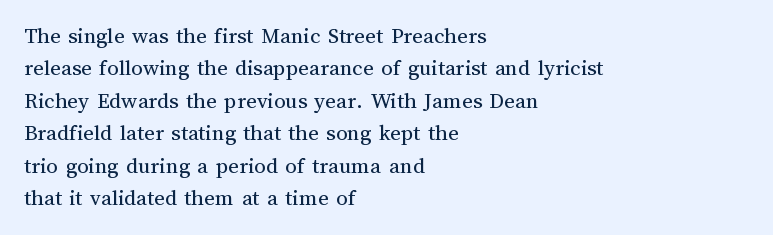
The image shows 23 px text type, upright; set left-aligned, normal line spacing (1.41x), normal letter spacing, not underlined.
